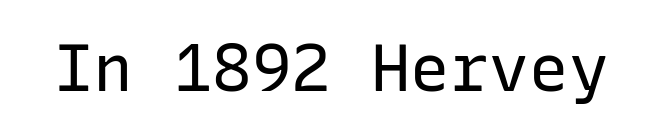
The image shows 66 px regular-weight sans-serif type, upright, monospaced; set normal letter spacing, not underlined; low stroke contrast and a medium x-height.
